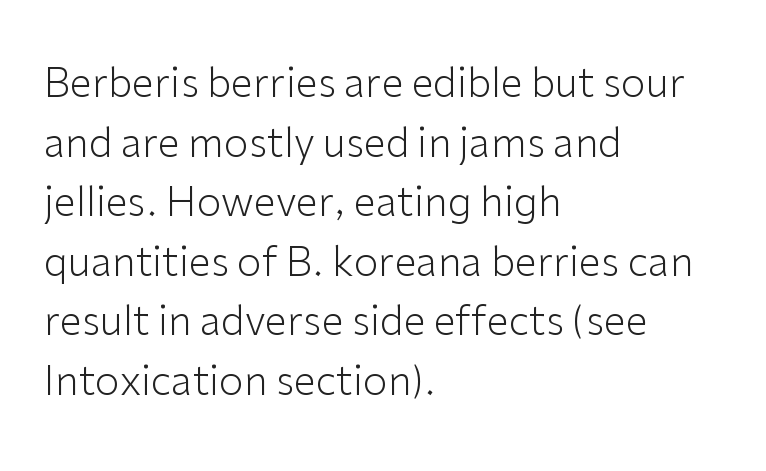
The image shows 40 px light sans-serif type, upright; set left-aligned, normal line spacing (1.49x), normal letter spacing, not underlined; low stroke contrast and a medium x-height.
